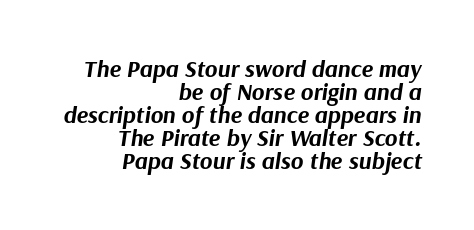
{"italic": "yes", "lean": "right", "slant_degrees": 9, "bold": "yes", "underline": "no", "align": "right", "line_spacing": "tight", "line_spacing_ratio": 0.96, "letter_spacing": "normal", "letter_spacing_em": 0.0, "glyph_px": 24}
